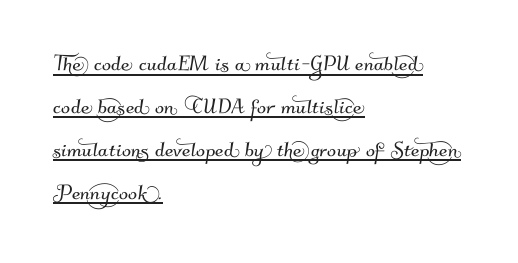
Q: Is the text underlined? A: Yes.
Q: How is the paragraph aligned? A: Left-aligned.
Q: Is the spacing between letters normal or unusually wide? A: Normal.
Q: Is the spacing between lines tight, normal or loose? A: Normal.
